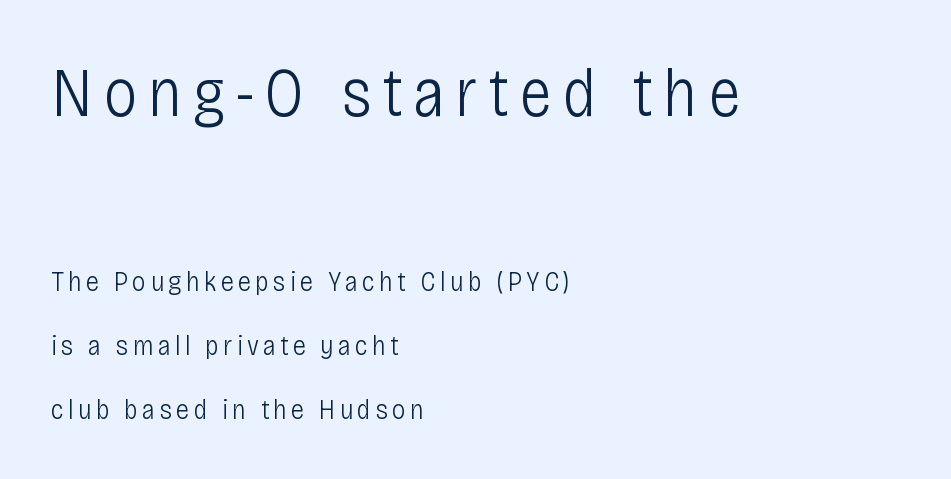
The image shows 69 px light, condensed sans-serif type, upright; set left-aligned, loose line spacing (2.29x), not underlined; the first (top) block is 2.46x larger; low stroke contrast and a large x-height.
